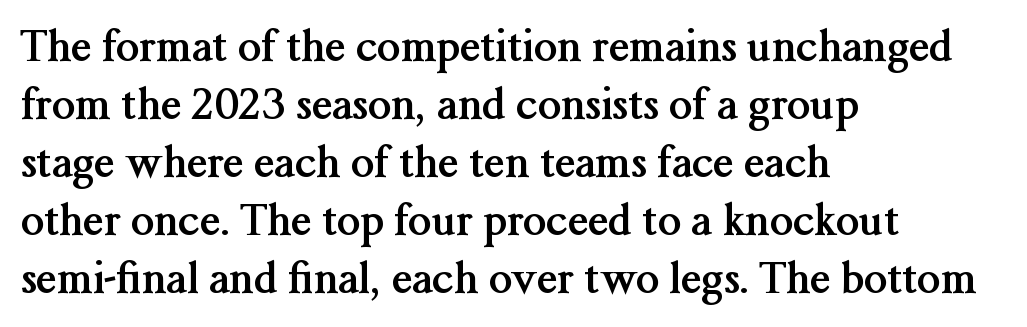
{"serif": "yes", "italic": "no", "bold": "yes", "weight": "semibold", "width": "normal", "stroke_contrast": "medium", "x_height": "medium", "monospaced": "no", "underline": "no", "align": "left", "line_spacing": "normal", "line_spacing_ratio": 1.38, "letter_spacing": "normal", "letter_spacing_em": 0.0, "glyph_px": 42}
